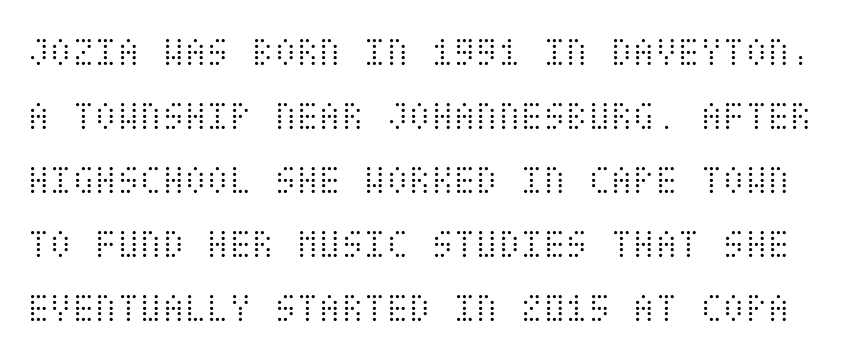
Observe the ordinary spacing: letters are neighbours, not strangers. No letter is thick-stroked: the sample isn't bold. The vertical gap from one line to the next is medium. Style check: upright.
